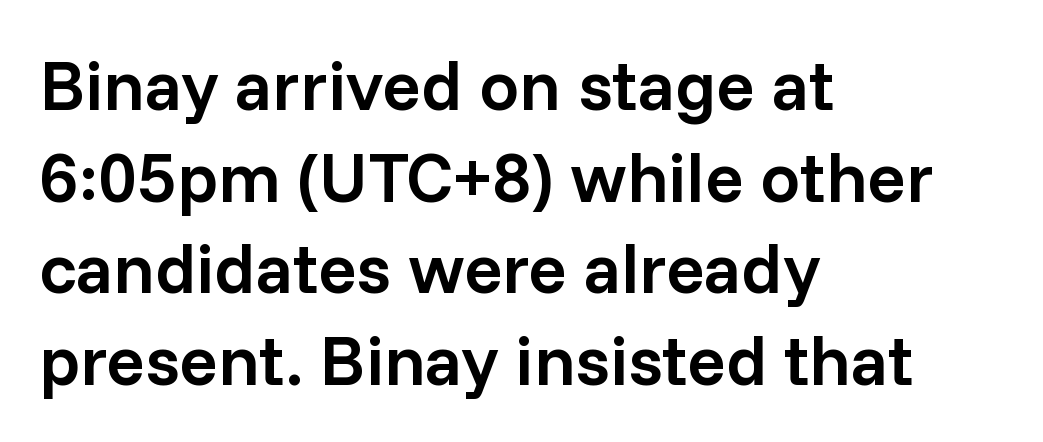
The image shows 71 px semibold sans-serif type, upright; set left-aligned, normal line spacing (1.29x), normal letter spacing, not underlined; low stroke contrast and a medium x-height.
